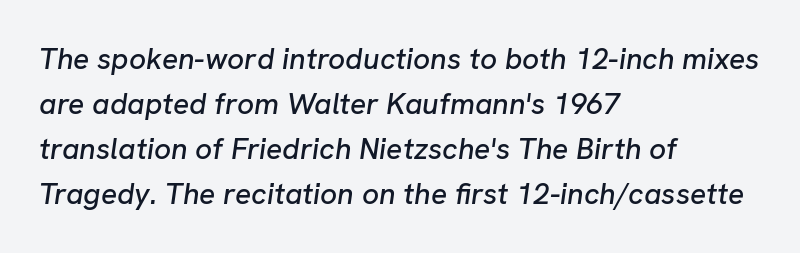
{"italic": "yes", "lean": "right", "slant_degrees": 8, "width": "normal", "stroke_contrast": "low", "x_height": "medium", "monospaced": "no", "underline": "no", "align": "left", "line_spacing": "normal", "line_spacing_ratio": 1.5, "letter_spacing": "normal", "letter_spacing_em": 0.0, "glyph_px": 30}
